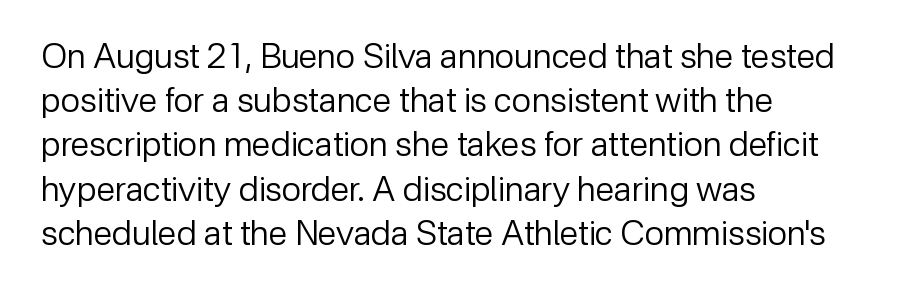
{"serif": "no", "italic": "no", "bold": "no", "weight": "regular", "width": "normal", "stroke_contrast": "low", "x_height": "medium", "monospaced": "no", "underline": "no", "align": "left", "line_spacing": "normal", "line_spacing_ratio": 1.3, "letter_spacing": "normal", "letter_spacing_em": 0.0, "glyph_px": 34}
